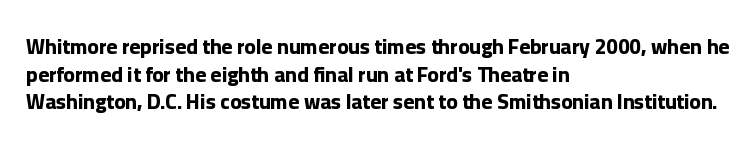
{"italic": "no", "bold": "yes", "underline": "no", "align": "left", "line_spacing": "normal", "line_spacing_ratio": 1.31, "letter_spacing": "normal", "letter_spacing_em": 0.0, "glyph_px": 21}
